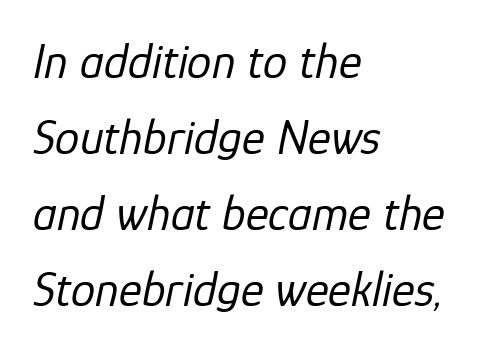
Q: Is the text bold? A: No.
Q: Is the text italic (slanted)? A: Yes, it leans right by about 12 degrees.
Q: Is the text underlined? A: No.
Q: How is the paragraph aligned? A: Left-aligned.
Q: Is the spacing between letters normal or unusually wide? A: Normal.
Q: Is the spacing between lines tight, normal or loose? A: Normal.
Q: Width (condensed, normal, or wide)? A: Normal.
Q: Stroke contrast? A: Low.
Q: x-height? A: Medium.
Q: Monospaced? A: No.
